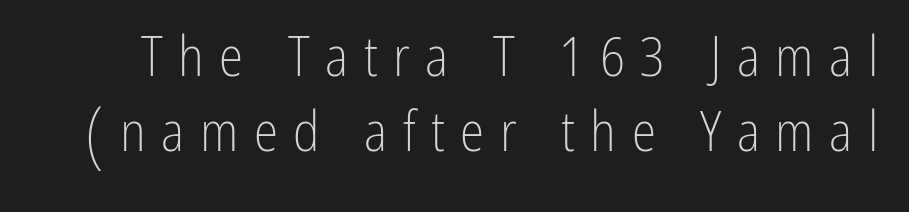
The image shows 55 px light, condensed sans-serif type, upright; set normal line spacing (1.36x), unusually wide letter spacing (+0.28 em), not underlined; low stroke contrast and a medium x-height.
